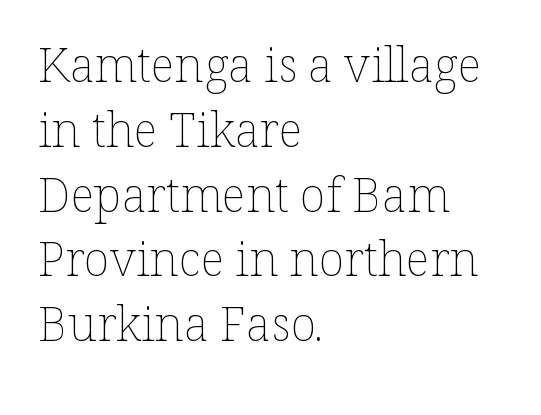
{"italic": "no", "bold": "no", "weight": "thin", "width": "normal", "stroke_contrast": "low", "x_height": "medium", "monospaced": "no", "underline": "no", "align": "left", "line_spacing": "normal", "line_spacing_ratio": 1.35, "letter_spacing": "normal", "letter_spacing_em": 0.0, "glyph_px": 48}
